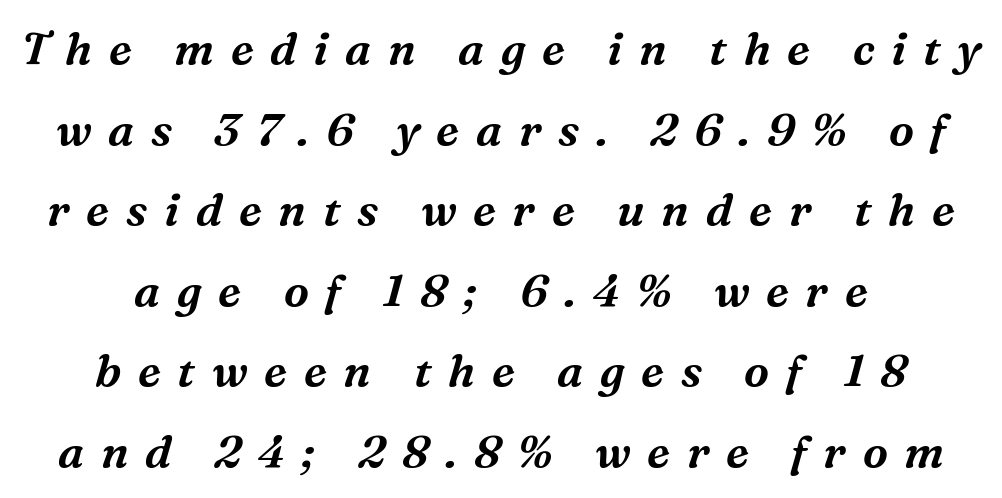
{"serif": "yes", "italic": "yes", "lean": "right", "slant_degrees": 16, "width": "normal", "stroke_contrast": "medium", "x_height": "medium", "monospaced": "no", "underline": "no", "align": "center", "line_spacing_ratio": 1.79, "letter_spacing": "wide", "letter_spacing_em": 0.37, "glyph_px": 45}
